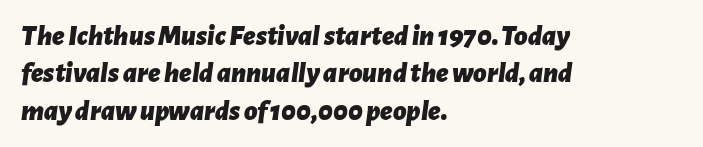
Q: Is the text bold? A: Yes.
Q: Is the text italic (slanted)? A: Yes, it leans right by about 7 degrees.
Q: Is the text underlined? A: No.
Q: How is the paragraph aligned? A: Left-aligned.
Q: Is the spacing between letters normal or unusually wide? A: Normal.
Q: Is the spacing between lines tight, normal or loose? A: Normal.
Q: Width (condensed, normal, or wide)? A: Normal.
Q: Stroke contrast? A: Low.
Q: x-height? A: Medium.
Q: Monospaced? A: No.
